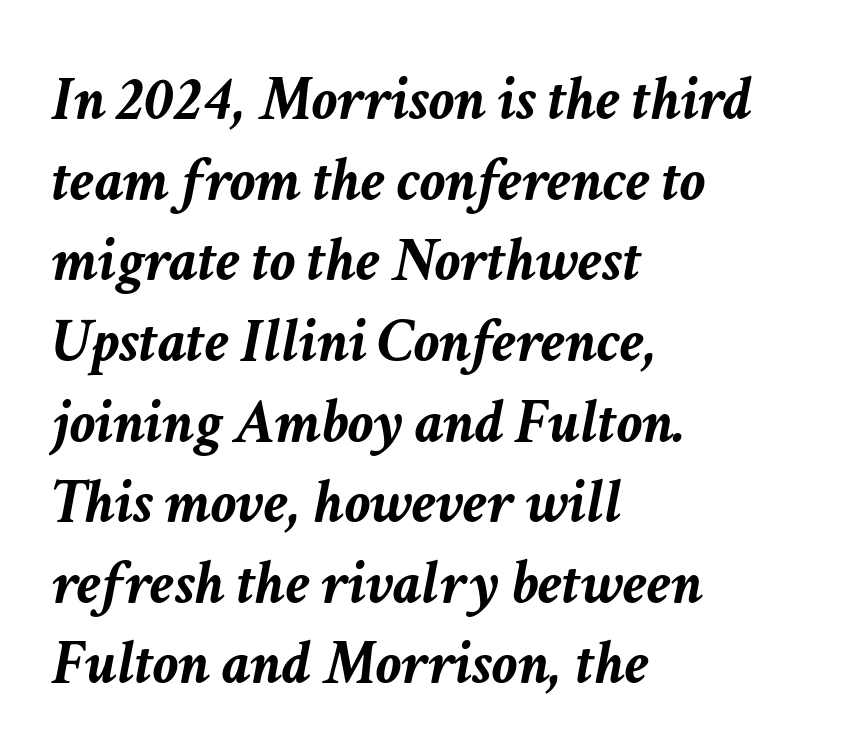
Q: Is the text bold? A: Yes.
Q: Is the text italic (slanted)? A: Yes, it leans right by about 11 degrees.
Q: Is the text underlined? A: No.
Q: How is the paragraph aligned? A: Left-aligned.
Q: Is the spacing between letters normal or unusually wide? A: Normal.
Q: Is the spacing between lines tight, normal or loose? A: Normal.
Q: Width (condensed, normal, or wide)? A: Normal.
Q: Stroke contrast? A: Low.
Q: x-height? A: Medium.
Q: Monospaced? A: No.
